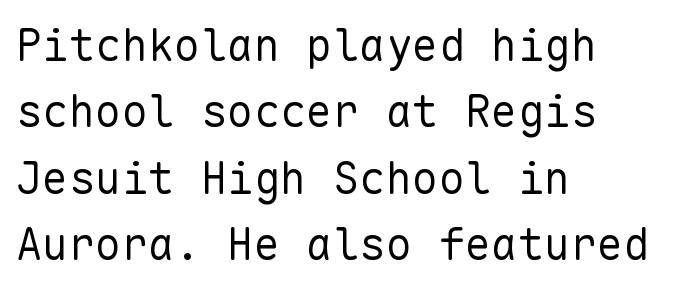
{"serif": "no", "italic": "no", "bold": "no", "weight": "regular", "width": "normal", "stroke_contrast": "low", "x_height": "medium", "monospaced": "yes", "underline": "no", "align": "left", "line_spacing": "normal", "line_spacing_ratio": 1.51, "letter_spacing": "normal", "letter_spacing_em": 0.0, "glyph_px": 44}
